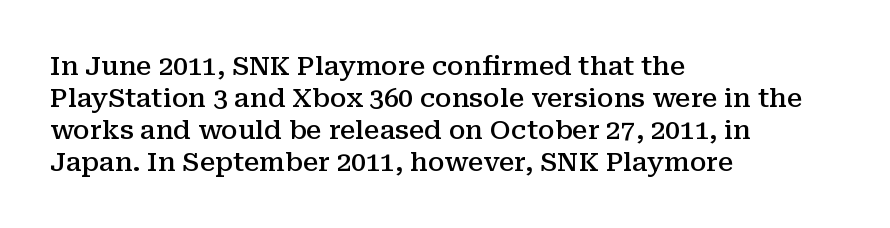
{"italic": "no", "bold": "semi", "underline": "no", "align": "left", "line_spacing_ratio": 1.23, "letter_spacing": "normal", "letter_spacing_em": 0.0, "glyph_px": 26}
